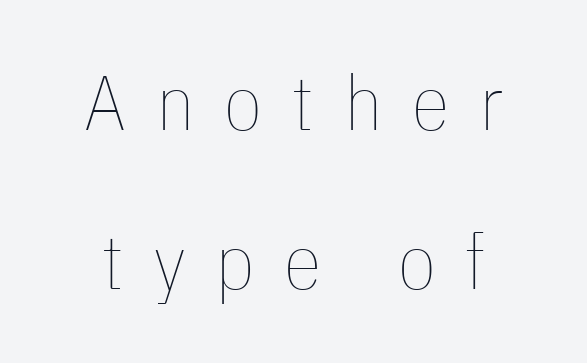
The image shows 77 px thin, condensed type, upright; set loose line spacing (2.07x), unusually wide letter spacing (+0.39 em), not underlined; low stroke contrast and a medium x-height.
